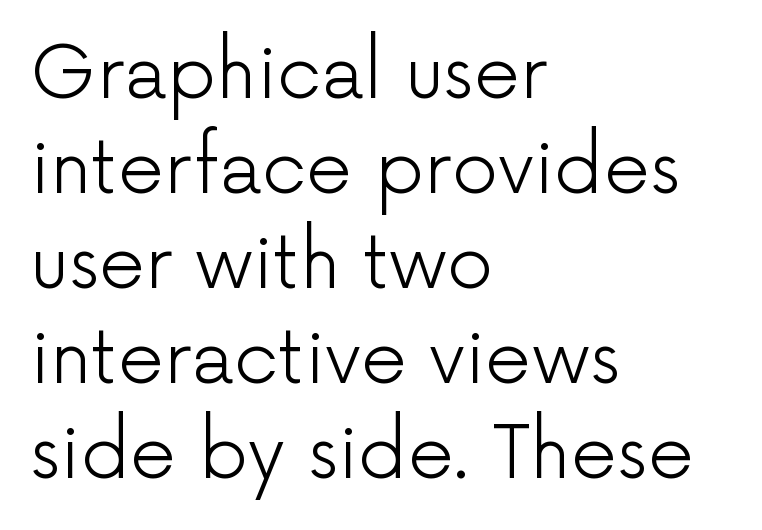
Q: Is the text bold? A: No.
Q: Is the text italic (slanted)? A: No, it is upright.
Q: Is the typeface a serif or a sans-serif typeface? A: Sans-serif.
Q: Is the text underlined? A: No.
Q: How is the paragraph aligned? A: Left-aligned.
Q: Is the spacing between letters normal or unusually wide? A: Normal.
Q: Is the spacing between lines tight, normal or loose? A: Normal.
Q: Width (condensed, normal, or wide)? A: Normal.
Q: Stroke contrast? A: Low.
Q: x-height? A: Medium.
Q: Monospaced? A: No.
